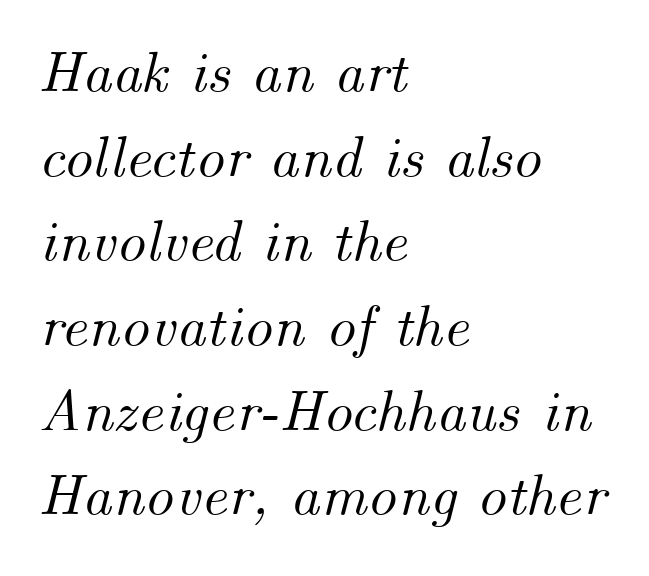
The designer left line spacing at the default. The passage shown is typed in a proportional face where columns would drift. Type without underlining. Horizontally, the lines are justified to the leading edge only.
